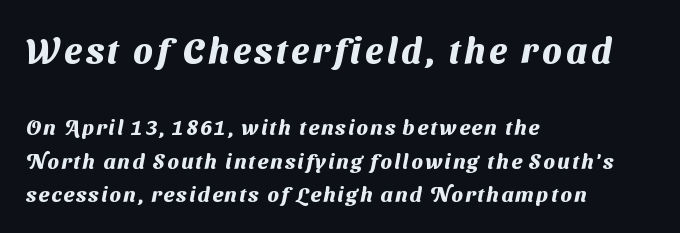
Check under the words: just untouched page. The glyphs in this specimen are sans serif. This is heavy type, rendered in bold. The letters advance in unequal steps, a hallmark of proportional type.
